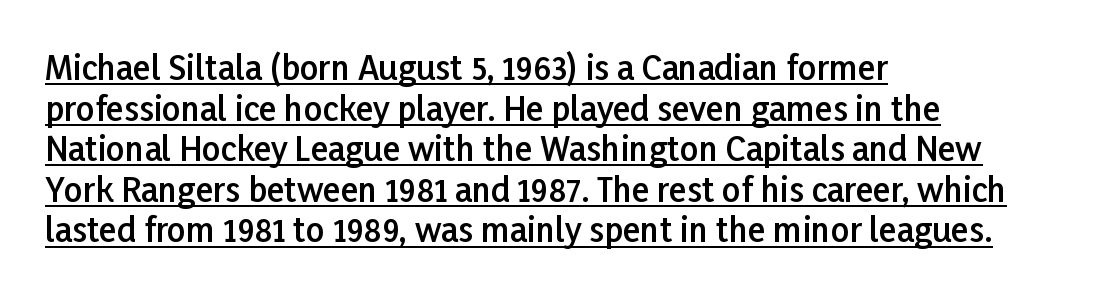
The image shows 33 px semibold sans-serif type, upright; set left-aligned, line spacing 1.23x, normal letter spacing, underlined; low stroke contrast and a medium x-height.
